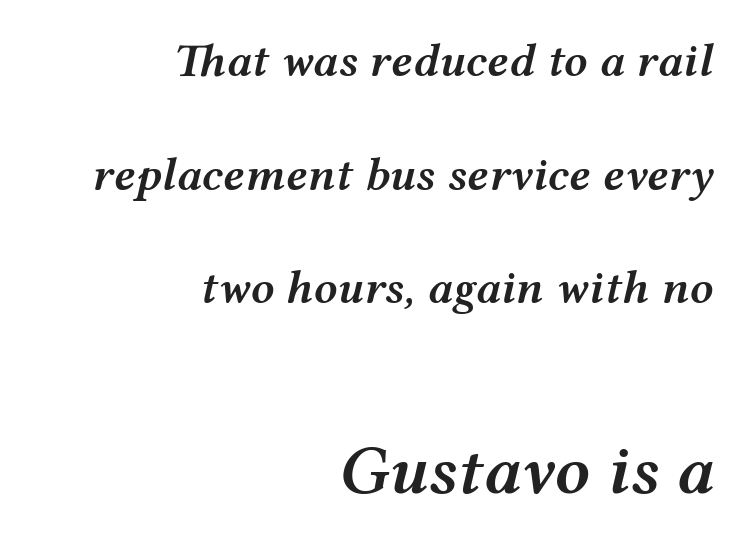
The image shows 70 px semibold, wide type, italic (leaning right); set right-aligned, loose line spacing (2.42x), normal letter spacing, not underlined; the second (bottom) block is 1.49x larger; medium stroke contrast and a medium x-height.
